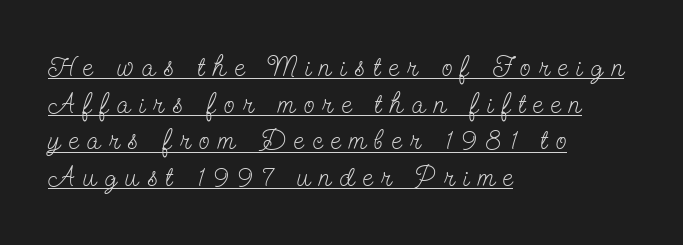
Look at the bottom of the vertical strokes: they flare into serifs here. A typesetter would call this heavily tracked-out type. Leftover space on each line is placed entirely after the last word. Stroke thickness stays within the range of a standard reading face or lighter.
